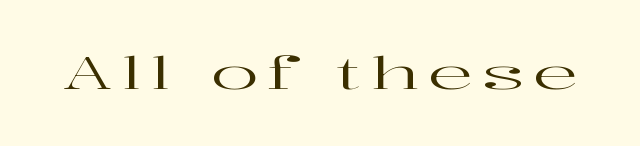
The image shows 44 px wide serif type, upright; set unusually wide letter spacing (+0.21 em), not underlined; high stroke contrast and a medium x-height.
